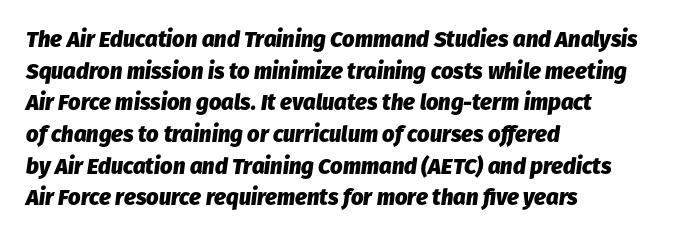
The image shows 22 px bold type, italic (leaning right); set left-aligned, normal line spacing (1.44x), normal letter spacing, not underlined.
